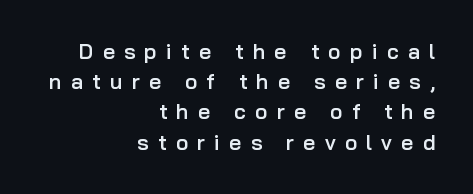
{"italic": "no", "bold": "semi", "underline": "no", "align": "right", "line_spacing": "normal", "line_spacing_ratio": 1.44, "letter_spacing": "wide", "letter_spacing_em": 0.44, "glyph_px": 21}
